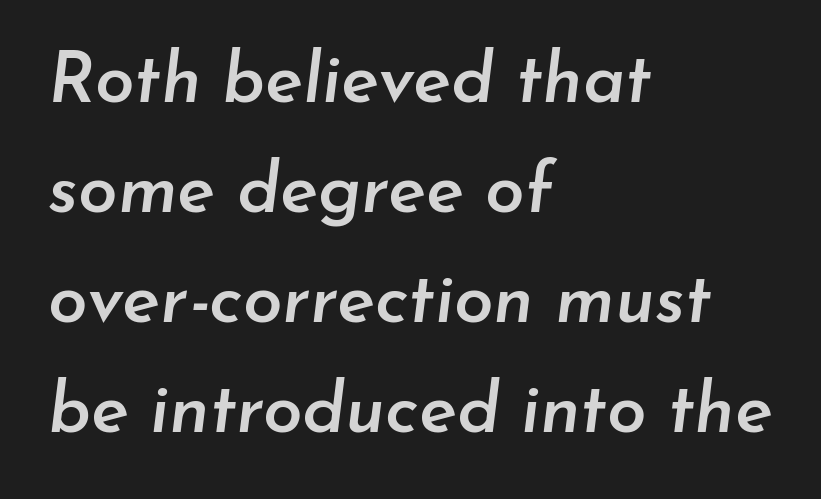
Q: Is the text bold? A: Semi-bold.
Q: Is the text italic (slanted)? A: Yes, it leans right by about 7 degrees.
Q: Is the text underlined? A: No.
Q: How is the paragraph aligned? A: Left-aligned.
Q: Is the spacing between letters normal or unusually wide? A: Normal.
Q: Is the spacing between lines tight, normal or loose? A: Normal.
Q: Width (condensed, normal, or wide)? A: Normal.
Q: Stroke contrast? A: Low.
Q: x-height? A: Small.
Q: Monospaced? A: No.
